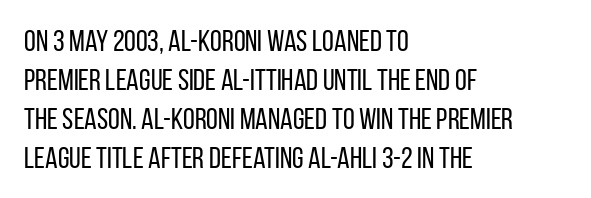
{"serif": "no", "italic": "no", "bold": "no", "weight": "regular", "width": "condensed", "stroke_contrast": "low", "x_height": "large", "monospaced": "no", "underline": "no", "align": "left", "line_spacing": "normal", "line_spacing_ratio": 1.3, "letter_spacing": "normal", "letter_spacing_em": 0.0, "glyph_px": 30}
